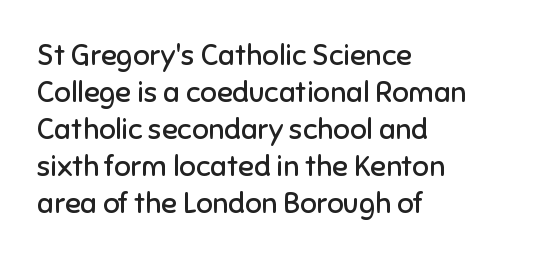
{"serif": "no", "italic": "no", "bold": "no", "weight": "regular", "width": "normal", "stroke_contrast": "low", "x_height": "medium", "monospaced": "no", "underline": "no", "align": "left", "line_spacing": "normal", "line_spacing_ratio": 1.28, "letter_spacing": "normal", "letter_spacing_em": 0.0, "glyph_px": 29}
